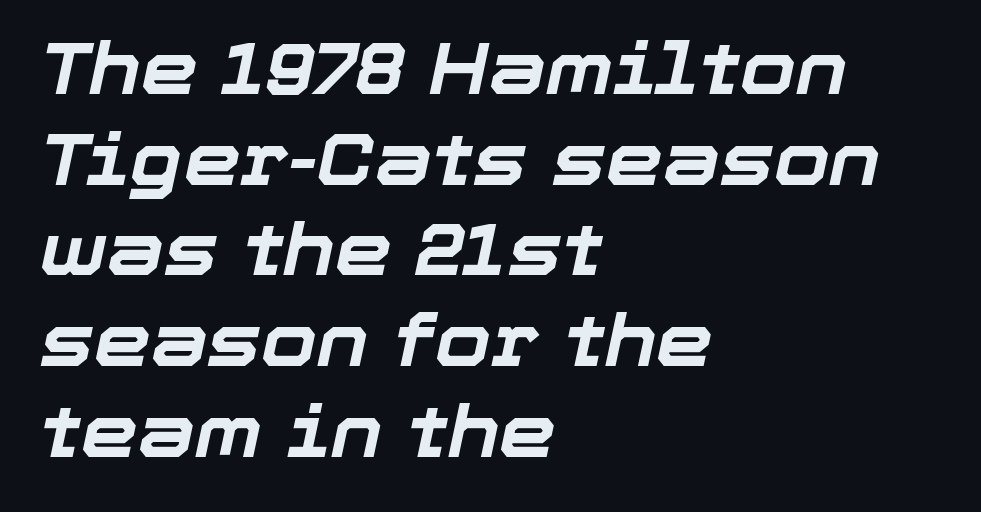
Do the characters align in a grid? No, the font is proportional. I'd describe the lettering as bold — thick and assertive. Each row of text sits above clean, open space. The rendering applies a slant to the glyphs. The setting favours the left margin, as ordinary paragraphs usually do. Characters follow at the spacing the type designer built in.
